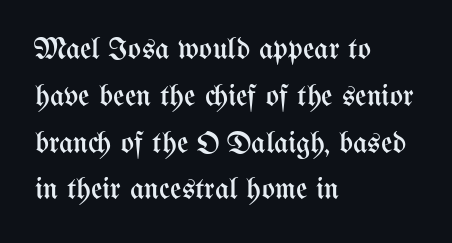
Clear beneath every line of the passage. Reading down the block, your eye returns to a fixed left position each line. Think of a printed novel: that variable character pitch is what you see here. Unlike italic type, these characters show no tilt at all. Stroke mass is kept to a normal reading level or below. The vertical gap from one line to the next is medium.
